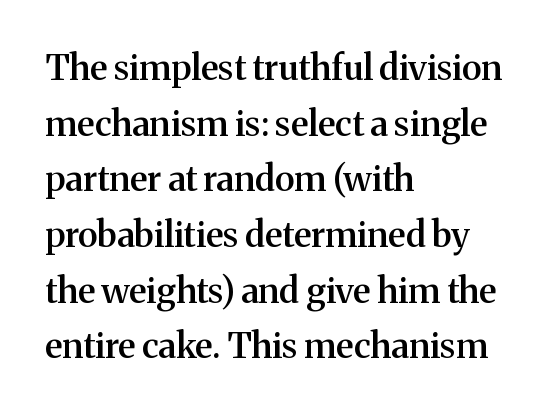
{"serif": "yes", "italic": "no", "bold": "semi", "weight": "semibold", "width": "normal", "stroke_contrast": "medium", "x_height": "medium", "monospaced": "no", "underline": "no", "align": "left", "line_spacing": "normal", "line_spacing_ratio": 1.59, "letter_spacing": "normal", "letter_spacing_em": 0.0, "glyph_px": 35}
